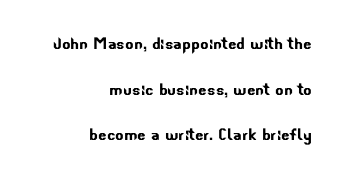
{"underline": "no", "align": "right", "line_spacing": "loose", "line_spacing_ratio": 2.28, "letter_spacing": "normal", "letter_spacing_em": 0.0, "glyph_px": 20}
